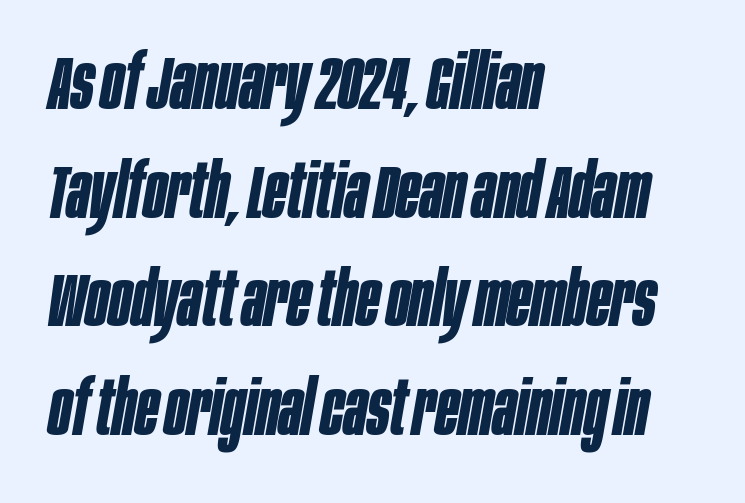
Q: Is the text bold? A: Yes.
Q: Is the text italic (slanted)? A: Yes, it leans right by about 10 degrees.
Q: Is the text underlined? A: No.
Q: How is the paragraph aligned? A: Left-aligned.
Q: Is the spacing between letters normal or unusually wide? A: Normal.
Q: Is the spacing between lines tight, normal or loose? A: Normal.
Q: Width (condensed, normal, or wide)? A: Condensed.
Q: Stroke contrast? A: Low.
Q: x-height? A: Large.
Q: Monospaced? A: No.
